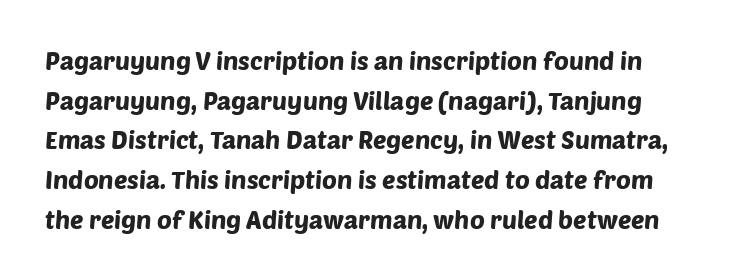
Q: Is the text underlined? A: No.
Q: Is the spacing between letters normal or unusually wide? A: Normal.
Q: Is the spacing between lines tight, normal or loose? A: Normal.
